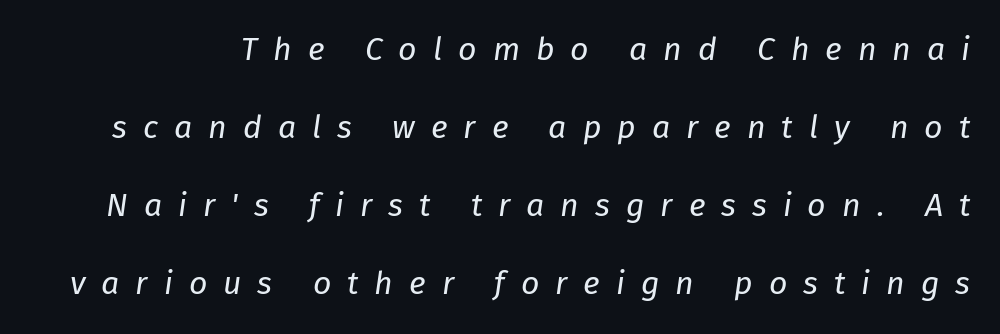
An italicized treatment has been applied to the whole sample. Is the stroke heavy? The answer is a plain regular-or-lighter. Underlining? Definitely not there. The line-height multiplier appears high, well above default. Loose tracking; the words dissolve into strings of separated letters.
